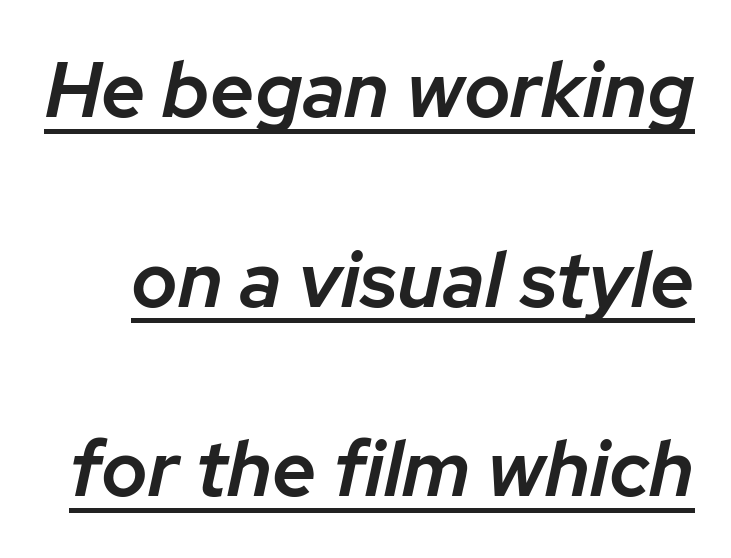
Stems and bowls a touch heavier than normal — semibold. These lines are rendered in a variable-pitch font. The face used here has a pronounced slope to its letters. Spacing between characters is what you'd get straight out of the box. Underlined type. The vertical gap from one line to the next is large.
